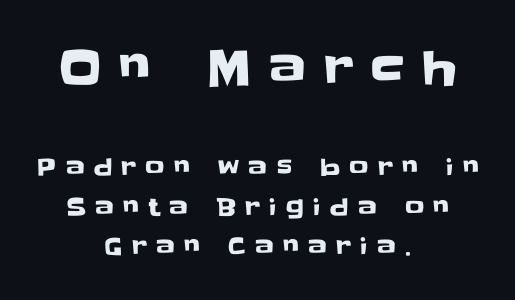
Descenders hang freely into open space. These lines are rendered in a variable-pitch font. No feet cap the strokes, marking this as sans-serif type. This is roman type, the default non-slanted kind.
